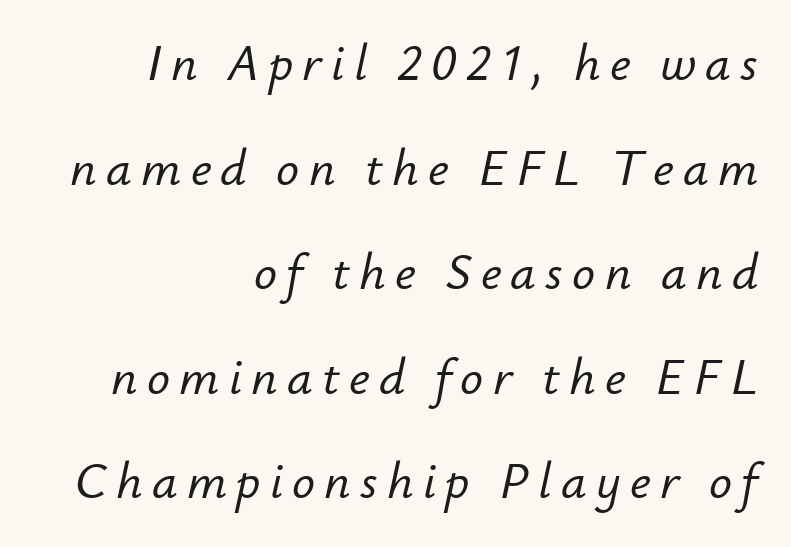
Q: Is the text italic (slanted)? A: Yes, it leans right by about 12 degrees.
Q: Is the text underlined? A: No.
Q: How is the paragraph aligned? A: Right-aligned.
Q: Is the spacing between lines tight, normal or loose? A: Loose.
Q: Width (condensed, normal, or wide)? A: Normal.
Q: Stroke contrast? A: Low.
Q: x-height? A: Small.
Q: Monospaced? A: No.
